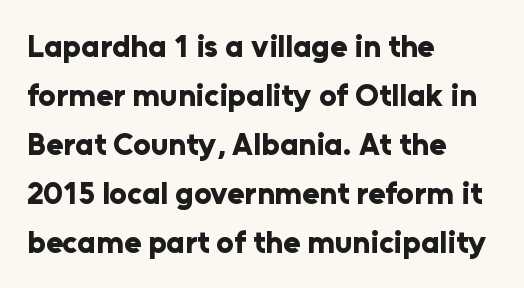
The image shows 31 px bold sans-serif type, upright; set left-aligned, normal line spacing (1.58x), normal letter spacing, not underlined; low stroke contrast and a medium x-height.
